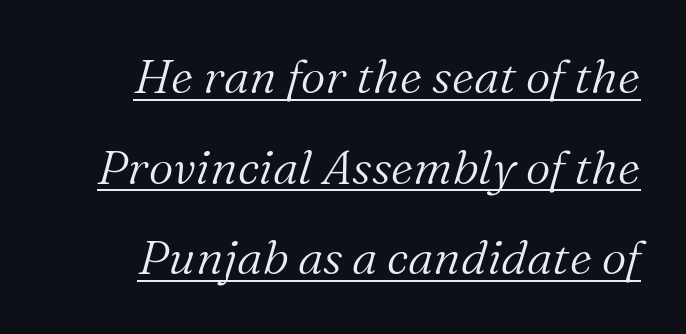
Q: Is the text bold? A: No.
Q: Is the text italic (slanted)? A: Yes, it leans right by about 16 degrees.
Q: Is the typeface a serif or a sans-serif typeface? A: Serif.
Q: Is the text underlined? A: Yes.
Q: Is the spacing between letters normal or unusually wide? A: Normal.
Q: Width (condensed, normal, or wide)? A: Normal.
Q: Stroke contrast? A: Medium.
Q: x-height? A: Medium.
Q: Monospaced? A: No.
